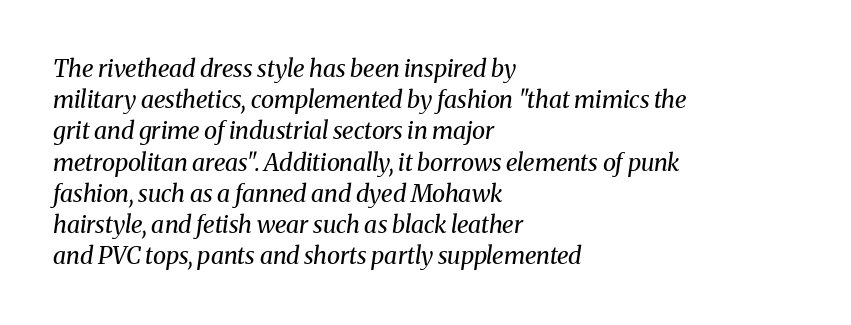
Q: Is the text bold? A: No.
Q: Is the text italic (slanted)? A: Yes, it leans right by about 8 degrees.
Q: Is the text underlined? A: No.
Q: How is the paragraph aligned? A: Left-aligned.
Q: Is the spacing between letters normal or unusually wide? A: Normal.
Q: Is the spacing between lines tight, normal or loose? A: Normal.
